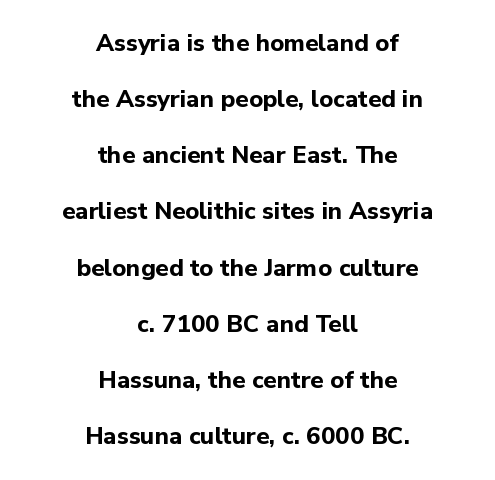
The image shows 24 px bold type, upright; set centered, loose line spacing (2.34x), normal letter spacing, not underlined.
